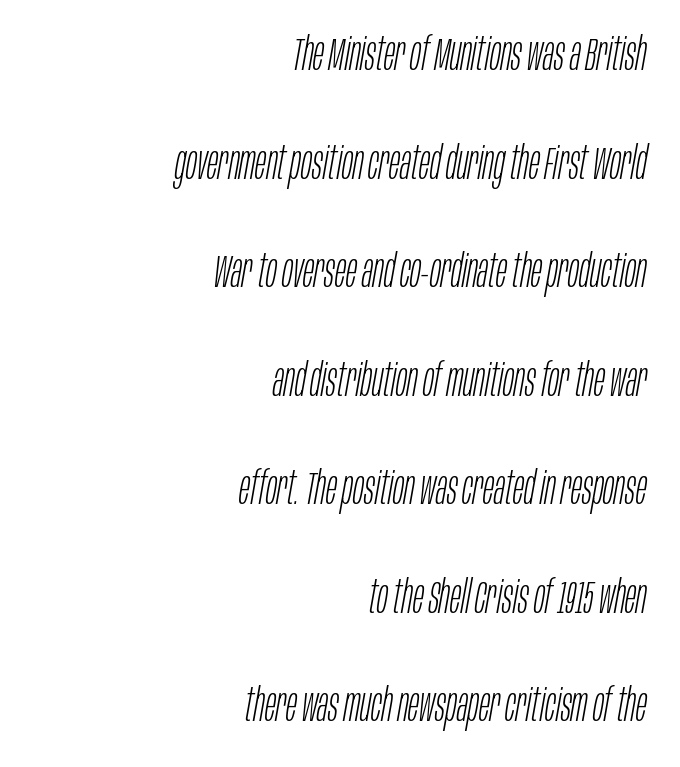
Character widths vary here, with narrow letters taking less room than wide ones. Beneath every word, the page is bare. The weight tops out at a normal text grade. Horizontal bands of white between lines are thick stripes. The type is set solid horizontally, with unmodified tracking. Slanted lettering throughout.
